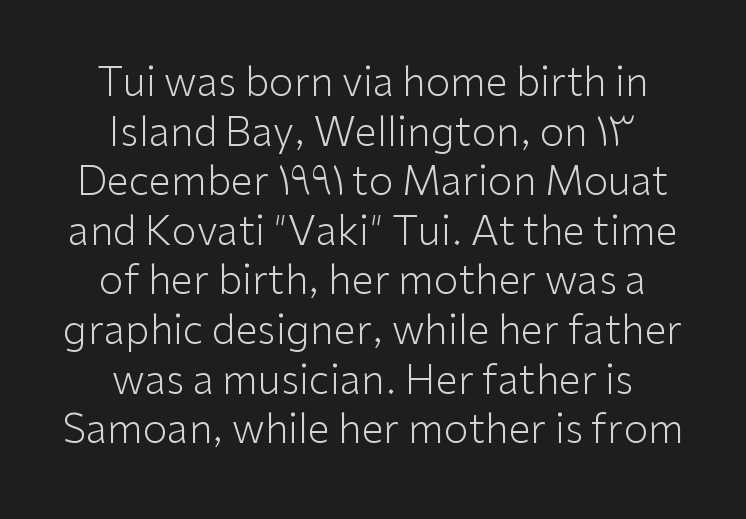
The image shows 40 px light sans-serif type, upright; set centered, line spacing 1.24x, normal letter spacing, not underlined; low stroke contrast and a medium x-height.
